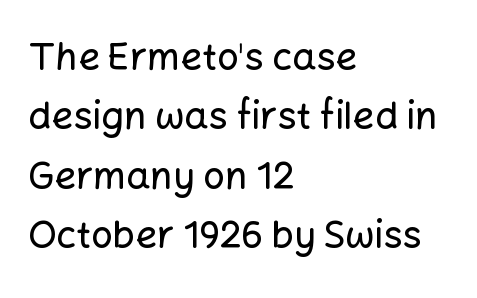
{"serif": "no", "italic": "no", "width": "normal", "stroke_contrast": "low", "x_height": "medium", "monospaced": "no", "underline": "no", "align": "left", "line_spacing": "normal", "line_spacing_ratio": 1.56, "letter_spacing": "normal", "letter_spacing_em": 0.0, "glyph_px": 38}
